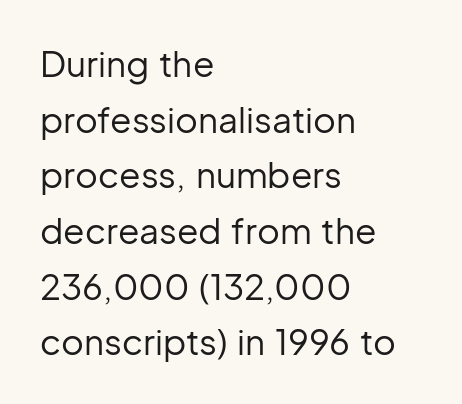
The image shows 35 px regular-weight sans-serif type, upright; set left-aligned, normal line spacing (1.59x), normal letter spacing, not underlined; low stroke contrast and a medium x-height.
